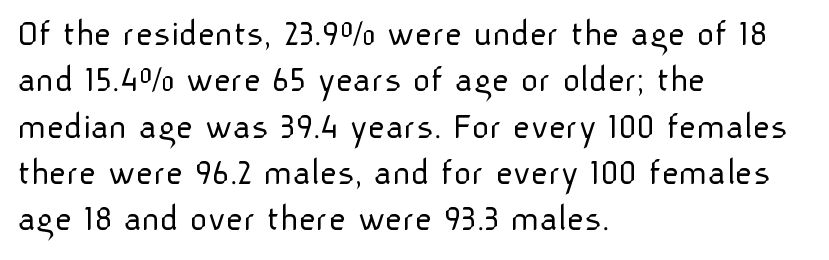
Q: Is the text bold? A: No.
Q: Is the text italic (slanted)? A: No, it is upright.
Q: Is the typeface a serif or a sans-serif typeface? A: Sans-serif.
Q: Is the text underlined? A: No.
Q: How is the paragraph aligned? A: Left-aligned.
Q: Is the spacing between letters normal or unusually wide? A: Normal.
Q: Width (condensed, normal, or wide)? A: Normal.
Q: Stroke contrast? A: Low.
Q: x-height? A: Medium.
Q: Monospaced? A: No.
